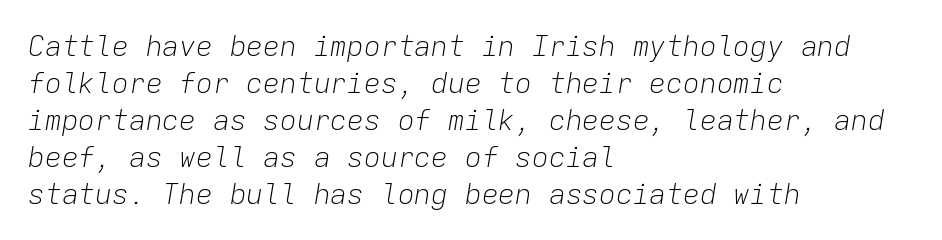
Check under the words: just untouched page. The rendering uses typewriter-style spacing with identical character cells. The passage shown has conventional tracking throughout. Posture: slanted. Caption: multi-line text, flush left, ragged right.
